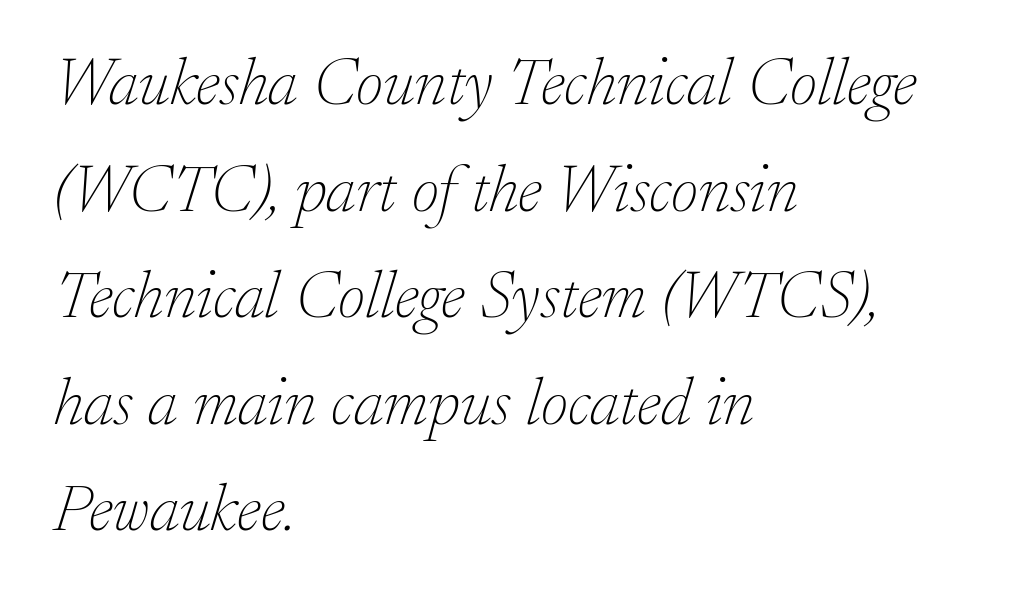
No extra ink here — the face is not bold. Spacing verdict: proportional, widths tailored to each character. Is this a sans? No — the strokes have serifs. Each row of text sits above clean, open space. Line beginnings align vertically; line endings do not. The rows are spaced the way most documents space them.
